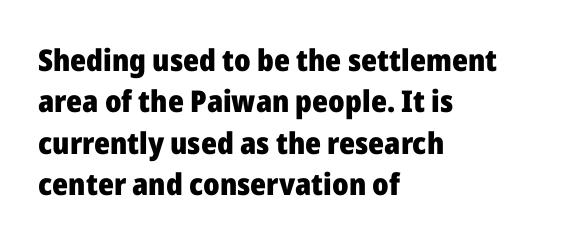
The image shows 30 px heavy sans-serif type, upright; set left-aligned, normal line spacing (1.38x), normal letter spacing, not underlined; low stroke contrast and a medium x-height.
